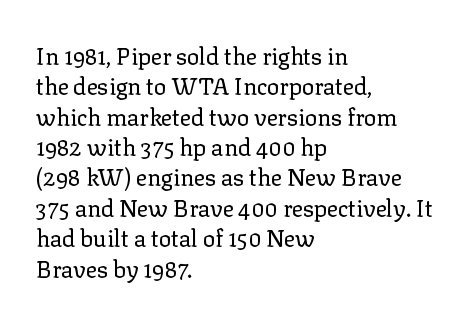
{"italic": "no", "bold": "no", "underline": "no", "align": "left", "line_spacing": "normal", "line_spacing_ratio": 1.32, "letter_spacing": "normal", "letter_spacing_em": 0.0, "glyph_px": 23}
